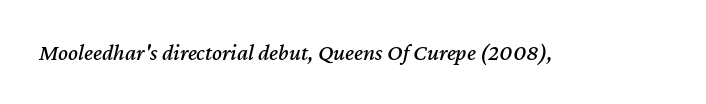
Honestly, there is no underline to notice here at all. What stands out about the letter spacing? Nothing — it is the standard amount. Compared with ordinary roman type, these characters are visibly tilted.
